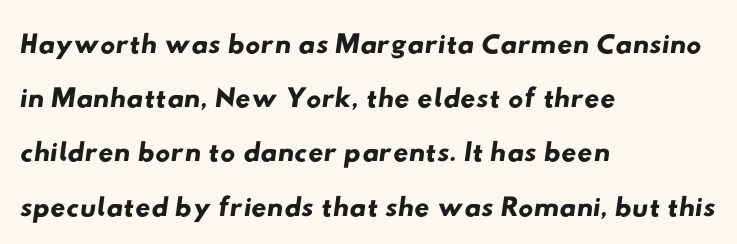
Q: Is the typeface a serif or a sans-serif typeface? A: Sans-serif.
Q: Is the text underlined? A: No.
Q: How is the paragraph aligned? A: Left-aligned.
Q: Is the spacing between letters normal or unusually wide? A: Normal.
Q: Is the spacing between lines tight, normal or loose? A: Normal.
Q: Width (condensed, normal, or wide)? A: Wide.
Q: Stroke contrast? A: Low.
Q: x-height? A: Small.
Q: Monospaced? A: No.
